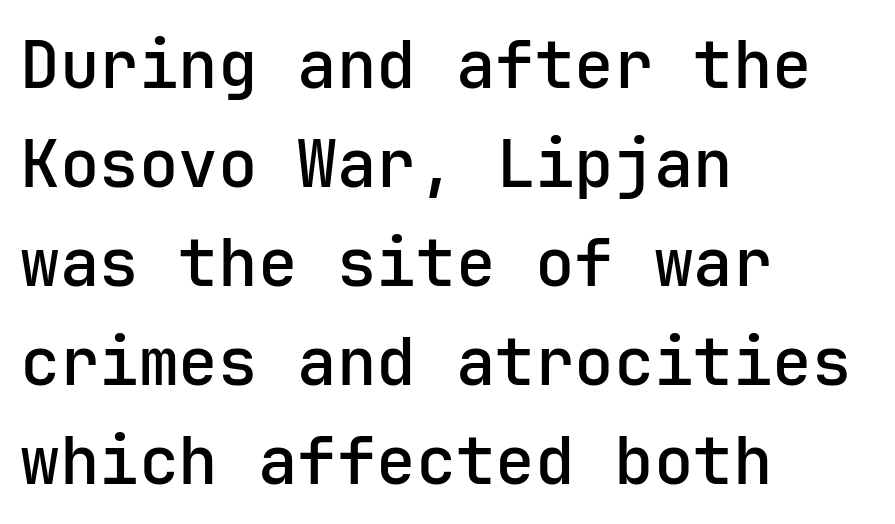
{"serif": "no", "italic": "no", "bold": "semi", "weight": "semibold", "width": "normal", "stroke_contrast": "low", "x_height": "medium", "underline": "no", "align": "left", "line_spacing": "normal", "line_spacing_ratio": 1.5, "letter_spacing": "normal", "letter_spacing_em": 0.0, "glyph_px": 66}
